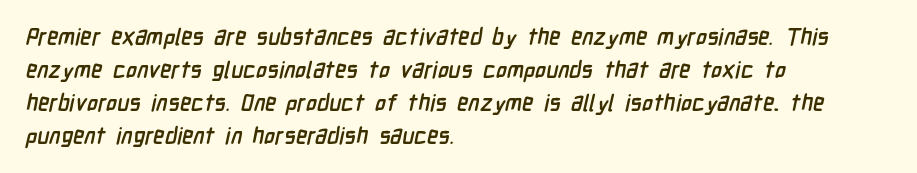
Check the space under the baseline: it is left empty. These lines carry a lot of weight — the face is fully bold. Compared with a centered layout, this one pins lines to the left instead. The horizontal fit of the characters is conventional and even. Interline gaps are of average width in this sample.
